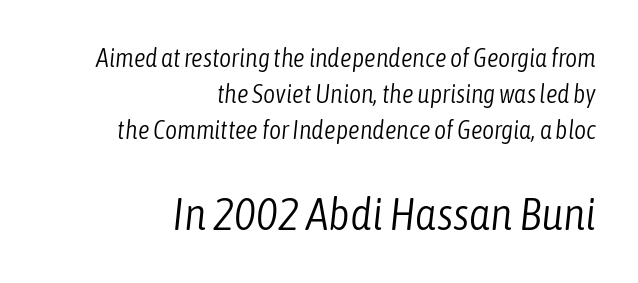
Bare-footed words on every line. This sample has the flowing, uneven cadence of proportional lettering. These lines stack with their right ends in a neat column. If you squint, the bottom block still reads clearly — it's the larger of the two. The glyphs look as if they've been sheared to an angle. The letters sit at their default tracking, neither squeezed nor spread.
